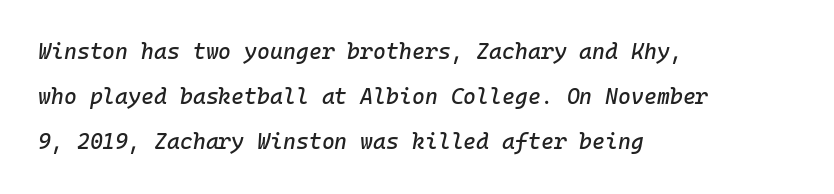
Q: Is the text italic (slanted)? A: Yes, it leans right by about 10 degrees.
Q: Is the text underlined? A: No.
Q: How is the paragraph aligned? A: Left-aligned.
Q: Is the spacing between letters normal or unusually wide? A: Normal.
Q: Is the spacing between lines tight, normal or loose? A: Loose.
